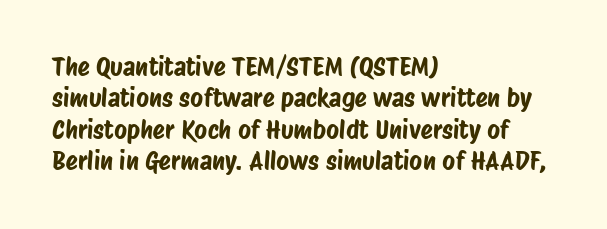
The image shows 25 px text type; set left-aligned, normal line spacing (1.26x), normal letter spacing, not underlined.
